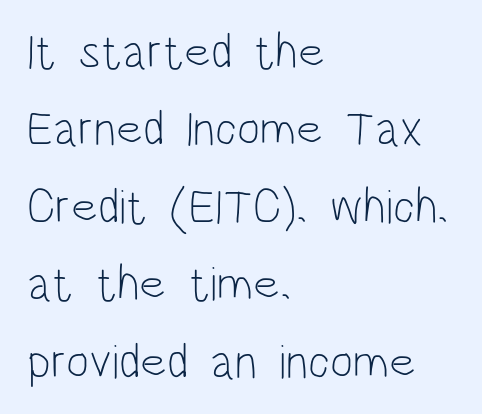
{"serif": "no", "italic": "no", "bold": "no", "weight": "light", "width": "condensed", "stroke_contrast": "low", "x_height": "large", "monospaced": "no", "underline": "no", "align": "left", "line_spacing": "normal", "line_spacing_ratio": 1.58, "letter_spacing": "normal", "letter_spacing_em": 0.0, "glyph_px": 49}
